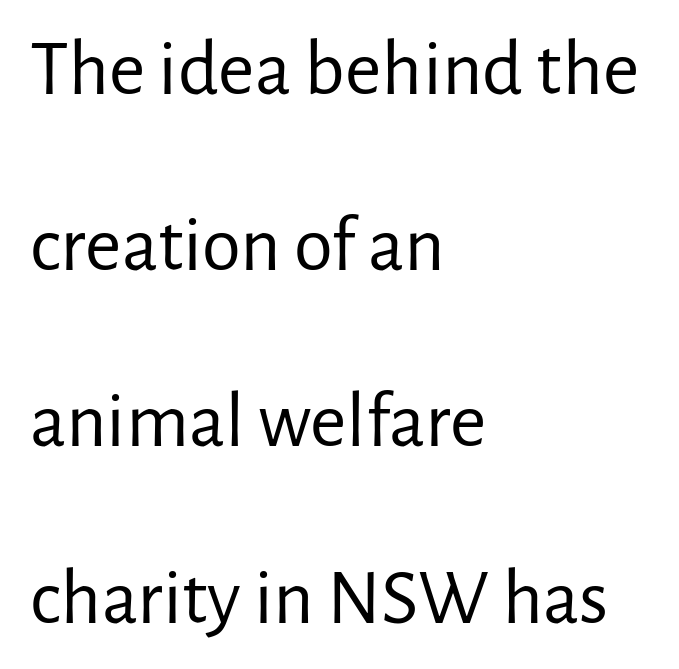
Italic: no, the glyphs are upright roman. This sample is left-justified, so line endings fall wherever the words run out. If you measured baseline to baseline, you'd find a long distance. The letters advance in unequal steps, a hallmark of proportional type.
